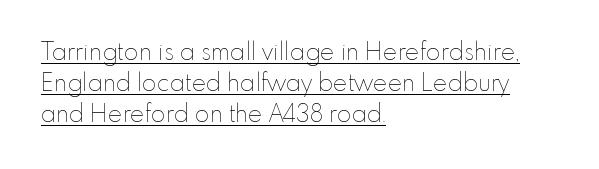
Q: Is the text bold? A: No.
Q: Is the text italic (slanted)? A: No, it is upright.
Q: Is the text underlined? A: Yes.
Q: How is the paragraph aligned? A: Left-aligned.
Q: Is the spacing between letters normal or unusually wide? A: Normal.
Q: Is the spacing between lines tight, normal or loose? A: Normal.
